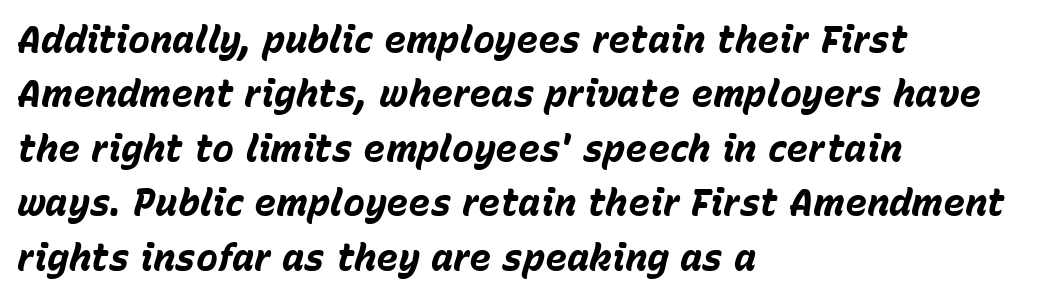
The letters are slanted; this is an italic face. Strong, thick strokes mark this as bold type. The leading is moderate, giving the passage an even texture. Bare-footed words on every line. Casual observation: everything's shoved over to the left.
